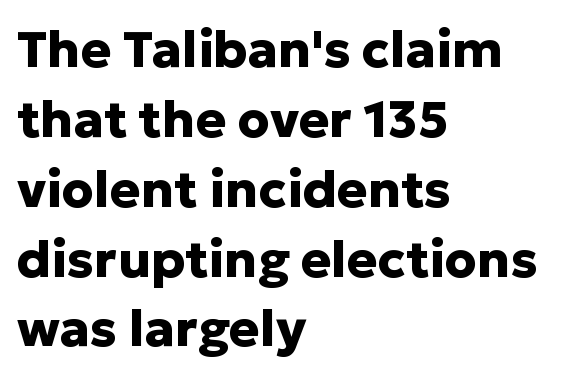
Q: Is the text bold? A: Yes.
Q: Is the text italic (slanted)? A: No, it is upright.
Q: Is the typeface a serif or a sans-serif typeface? A: Sans-serif.
Q: Is the text underlined? A: No.
Q: How is the paragraph aligned? A: Left-aligned.
Q: Is the spacing between letters normal or unusually wide? A: Normal.
Q: Is the spacing between lines tight, normal or loose? A: Normal.
Q: Width (condensed, normal, or wide)? A: Normal.
Q: Stroke contrast? A: Low.
Q: x-height? A: Medium.
Q: Monospaced? A: No.
